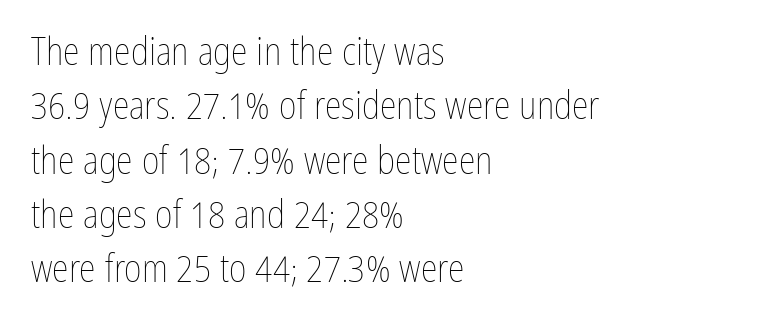
This sample is left-justified, so line endings fall wherever the words run out. Italic? Not at all — the glyphs are vertical. Letter spacing: default. The baseline area is clear.
